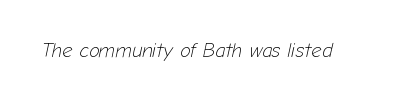
Q: Is the text bold? A: No.
Q: Is the text italic (slanted)? A: Yes, it leans right by about 12 degrees.
Q: Is the text underlined? A: No.
Q: Is the spacing between letters normal or unusually wide? A: Normal.
